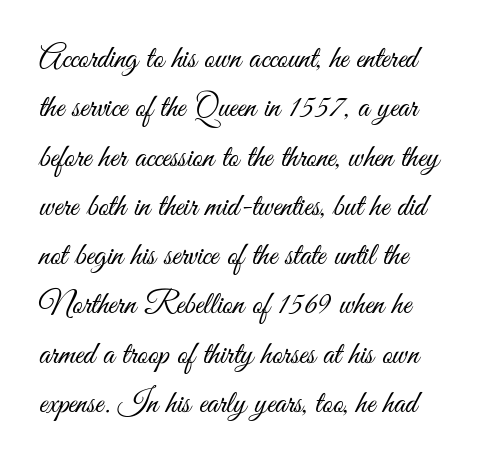
{"serif": "no", "bold": "no", "weight": "light", "width": "condensed", "stroke_contrast": "medium", "x_height": "small", "monospaced": "no", "underline": "no", "line_spacing": "normal", "line_spacing_ratio": 1.54, "letter_spacing": "normal", "letter_spacing_em": 0.0, "glyph_px": 32}
